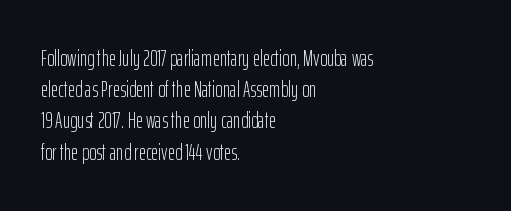
{"italic": "no", "bold": "no", "underline": "no", "align": "left", "line_spacing": "normal", "line_spacing_ratio": 1.42, "letter_spacing": "normal", "letter_spacing_em": 0.0, "glyph_px": 22}
